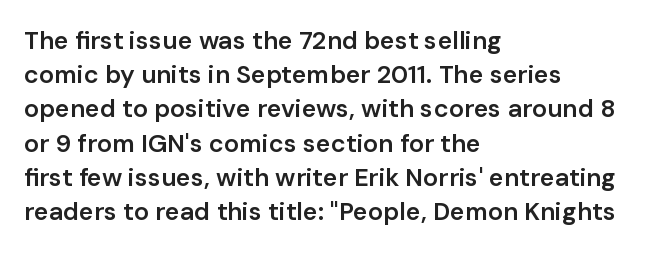
{"italic": "no", "bold": "semi", "underline": "no", "align": "left", "line_spacing": "normal", "line_spacing_ratio": 1.37, "letter_spacing": "normal", "letter_spacing_em": 0.0, "glyph_px": 25}
